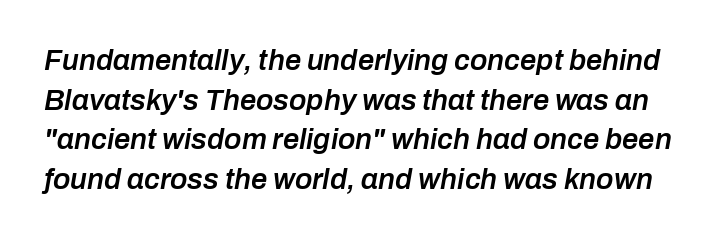
{"italic": "yes", "lean": "right", "slant_degrees": 10, "bold": "semi", "weight": "semibold", "width": "normal", "stroke_contrast": "low", "x_height": "medium", "monospaced": "no", "underline": "no", "line_spacing": "normal", "line_spacing_ratio": 1.37, "letter_spacing": "normal", "letter_spacing_em": 0.0, "glyph_px": 29}
